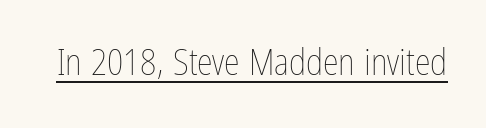
{"italic": "no", "bold": "no", "weight": "thin", "width": "condensed", "stroke_contrast": "low", "x_height": "medium", "monospaced": "no", "underline": "yes", "letter_spacing": "normal", "letter_spacing_em": 0.0, "glyph_px": 36}
